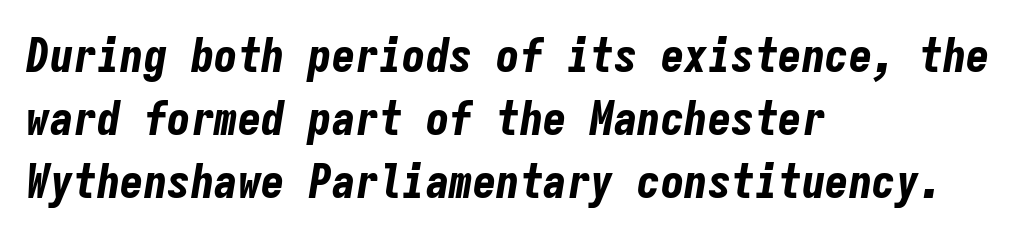
{"italic": "yes", "lean": "right", "slant_degrees": 9, "bold": "yes", "weight": "bold", "width": "condensed", "stroke_contrast": "low", "x_height": "medium", "monospaced": "yes", "underline": "no", "align": "left", "line_spacing": "normal", "line_spacing_ratio": 1.34, "letter_spacing": "normal", "letter_spacing_em": 0.0, "glyph_px": 47}
